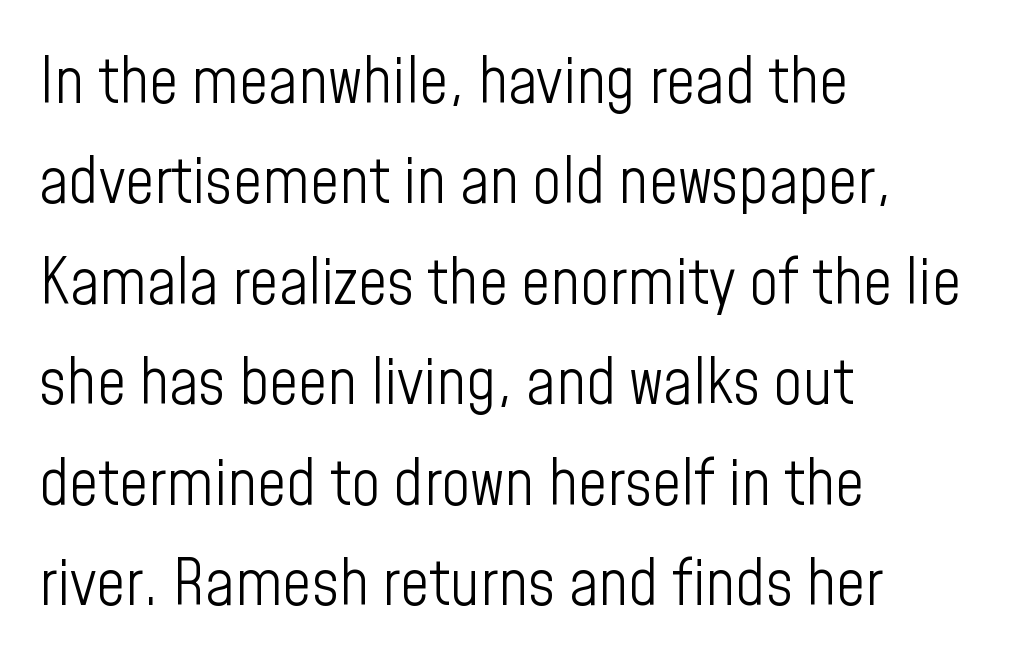
The image shows 64 px light, condensed sans-serif type, upright; set left-aligned, normal line spacing (1.57x), normal letter spacing, not underlined; low stroke contrast and a medium x-height.
